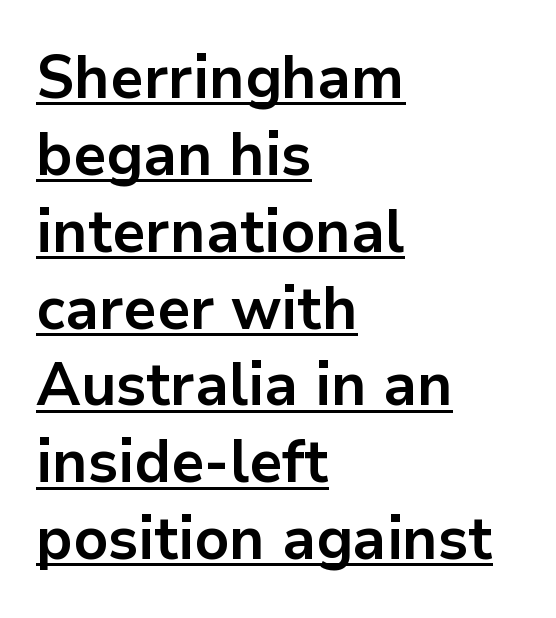
The image shows 61 px bold sans-serif type, upright; set left-aligned, normal line spacing (1.26x), normal letter spacing, underlined; low stroke contrast and a medium x-height.
